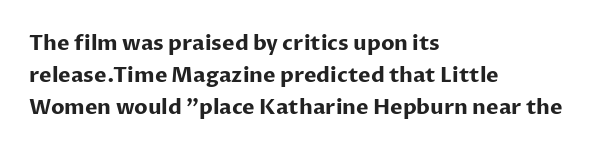
The image shows 21 px bold type, upright; set left-aligned, normal line spacing (1.52x), normal letter spacing, not underlined.
